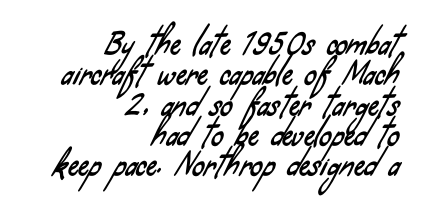
The image shows 30 px condensed sans-serif type; set right-aligned, tight line spacing (1.01x), normal letter spacing, not underlined; low stroke contrast and a small x-height.
